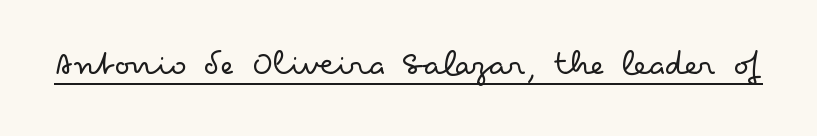
Q: Is the text bold? A: No.
Q: Is the text italic (slanted)? A: No, it is upright.
Q: Is the typeface a serif or a sans-serif typeface? A: Sans-serif.
Q: Is the text underlined? A: Yes.
Q: Is the spacing between letters normal or unusually wide? A: Normal.
Q: Width (condensed, normal, or wide)? A: Wide.
Q: Stroke contrast? A: Low.
Q: x-height? A: Small.
Q: Monospaced? A: No.
